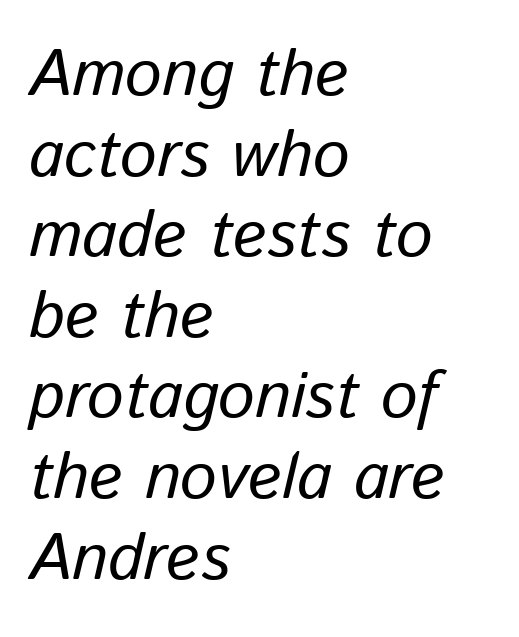
Varying glyph widths throughout — classic text-font behaviour. Here the glyphs are tracked normally, forming tight word shapes. These lines stack with their left ends in a neat column. Characters are canted at an angle relative to the baseline's perpendicular. Anything drawn beneath the words? Only blank space.
